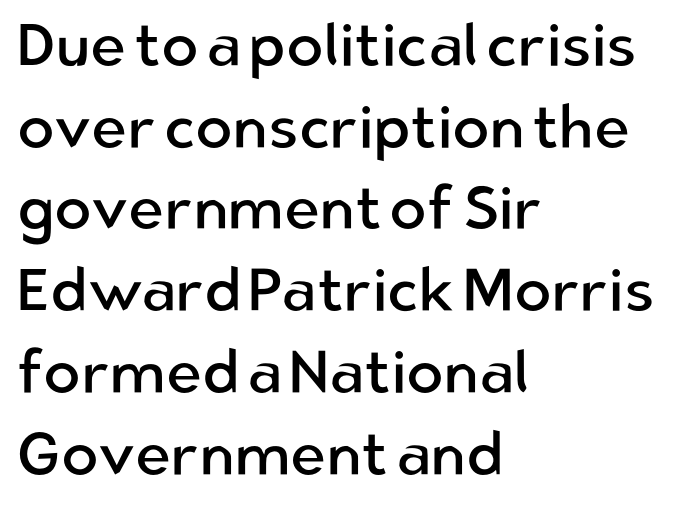
The image shows 61 px regular-weight sans-serif type, upright; set left-aligned, normal line spacing (1.34x), normal letter spacing, not underlined; low stroke contrast and a medium x-height.
